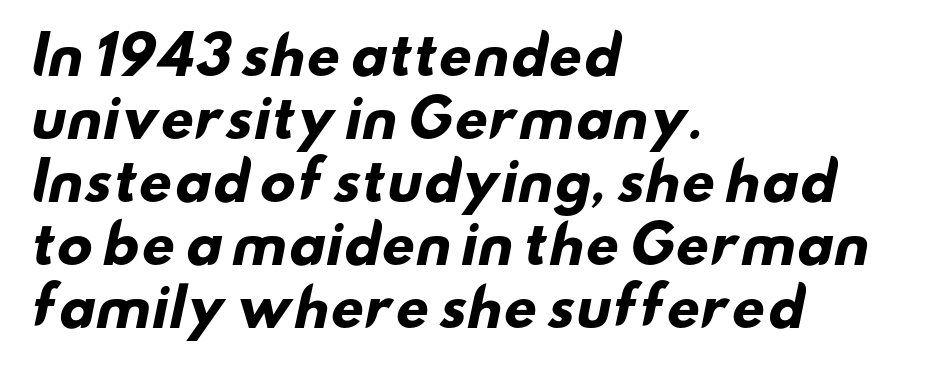
The image shows 52 px heavy, wide sans-serif type; set left-aligned, line spacing 1.21x, normal letter spacing, not underlined; low stroke contrast and a small x-height.
